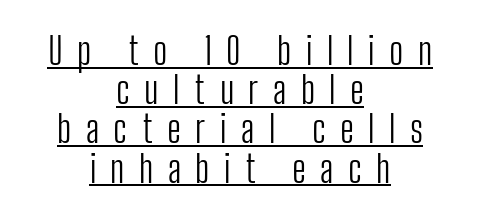
Q: Is the text bold? A: No.
Q: Is the text italic (slanted)? A: No, it is upright.
Q: Is the typeface a serif or a sans-serif typeface? A: Sans-serif.
Q: Is the text underlined? A: Yes.
Q: How is the paragraph aligned? A: Centered.
Q: Is the spacing between letters normal or unusually wide? A: Unusually wide.
Q: Is the spacing between lines tight, normal or loose? A: Tight.
Q: Width (condensed, normal, or wide)? A: Condensed.
Q: Stroke contrast? A: Low.
Q: x-height? A: Medium.
Q: Monospaced? A: No.
